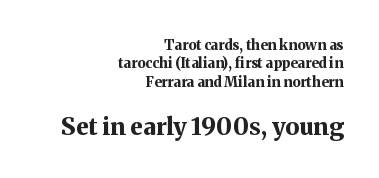
{"italic": "no", "bold": "yes", "underline": "no", "align": "right", "line_spacing": "normal", "line_spacing_ratio": 1.32, "letter_spacing": "normal", "letter_spacing_em": 0.0, "larger_block": "second", "size_ratio": 1.71, "glyph_px": 24}
